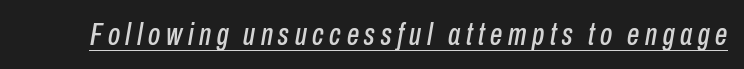
This sample has the flowing, uneven cadence of proportional lettering. Posture: slanted. The words here are underlined.
